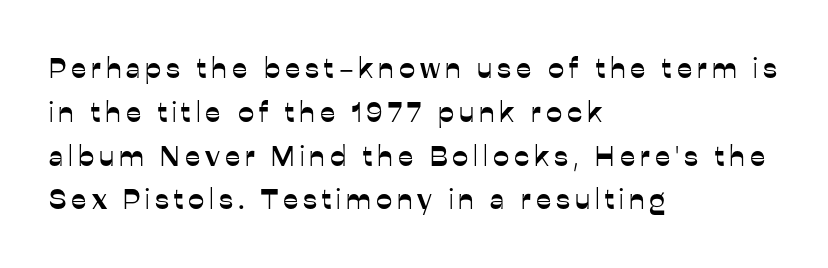
{"serif": "no", "italic": "no", "width": "normal", "stroke_contrast": "low", "x_height": "medium", "monospaced": "no", "underline": "no", "align": "left", "line_spacing": "normal", "line_spacing_ratio": 1.51, "glyph_px": 29}
